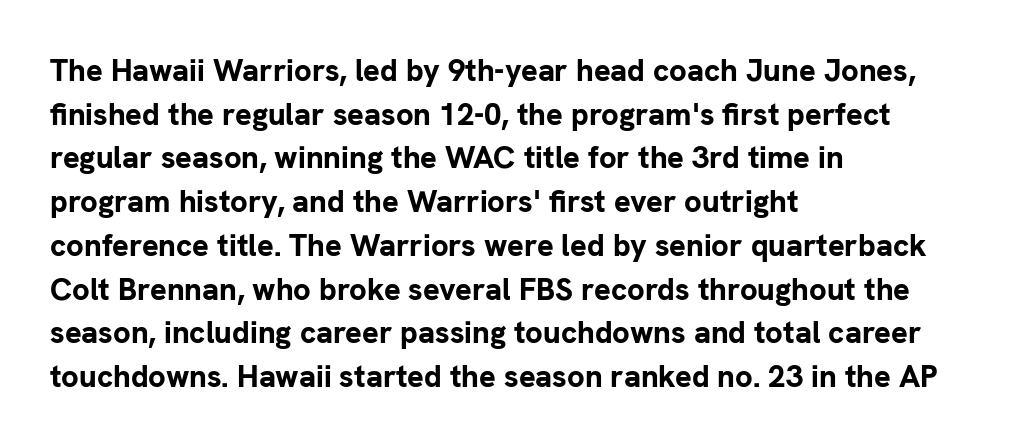
Q: Is the text bold? A: Yes.
Q: Is the text italic (slanted)? A: No, it is upright.
Q: Is the typeface a serif or a sans-serif typeface? A: Sans-serif.
Q: Is the text underlined? A: No.
Q: How is the paragraph aligned? A: Left-aligned.
Q: Is the spacing between letters normal or unusually wide? A: Normal.
Q: Is the spacing between lines tight, normal or loose? A: Normal.
Q: Width (condensed, normal, or wide)? A: Normal.
Q: Stroke contrast? A: Low.
Q: x-height? A: Medium.
Q: Monospaced? A: No.
